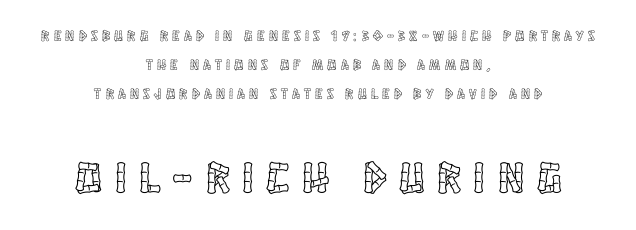
The image shows 44 px condensed type, upright; set centered, loose line spacing (1.92x), unusually wide letter spacing (+0.29 em), not underlined; the second (bottom) block is 2.93x larger; a large x-height.
